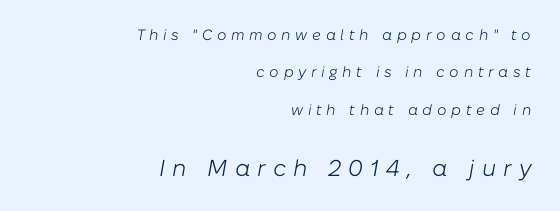
The image shows 23 px text type, italic (leaning right); set right-aligned, loose line spacing (2.49x), unusually wide letter spacing (+0.31 em), not underlined; the second (bottom) block is 1.53x larger.
